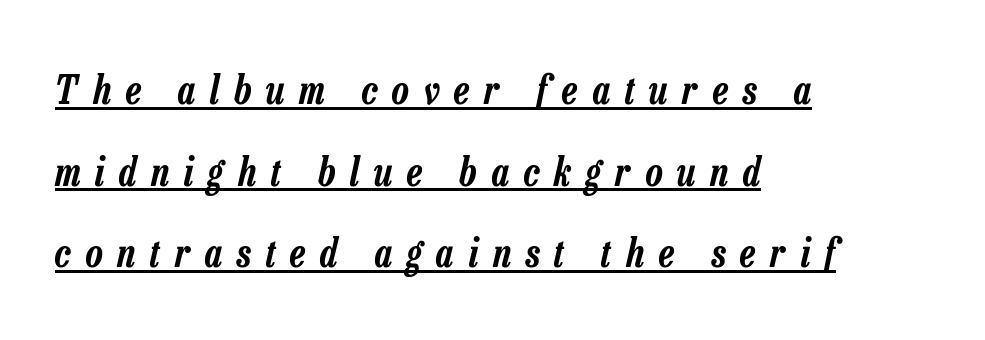
Q: Is the text italic (slanted)? A: Yes, it leans right by about 13 degrees.
Q: Is the text underlined? A: Yes.
Q: How is the paragraph aligned? A: Left-aligned.
Q: Is the spacing between letters normal or unusually wide? A: Unusually wide.
Q: Is the spacing between lines tight, normal or loose? A: Loose.
Q: Width (condensed, normal, or wide)? A: Condensed.
Q: Stroke contrast? A: Low.
Q: x-height? A: Medium.
Q: Monospaced? A: No.
